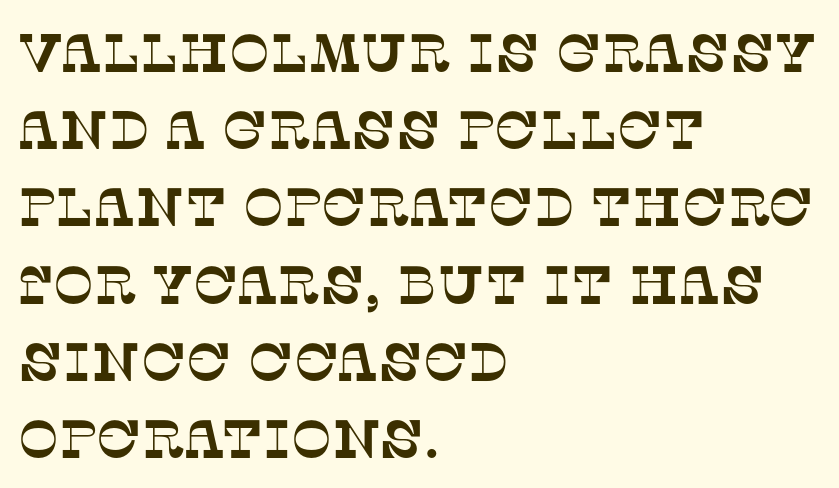
Q: Is the typeface a serif or a sans-serif typeface? A: Serif.
Q: Is the text underlined? A: No.
Q: How is the paragraph aligned? A: Left-aligned.
Q: Is the spacing between letters normal or unusually wide? A: Normal.
Q: Is the spacing between lines tight, normal or loose? A: Normal.
Q: Width (condensed, normal, or wide)? A: Normal.
Q: Stroke contrast? A: Low.
Q: x-height? A: Large.
Q: Monospaced? A: No.
